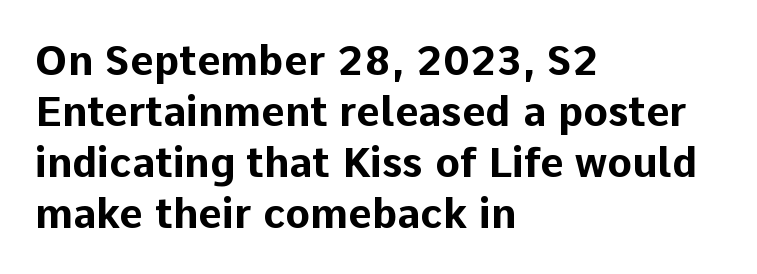
The image shows 41 px bold sans-serif type, upright; set left-aligned, line spacing 1.24x, normal letter spacing, not underlined; low stroke contrast and a medium x-height.
